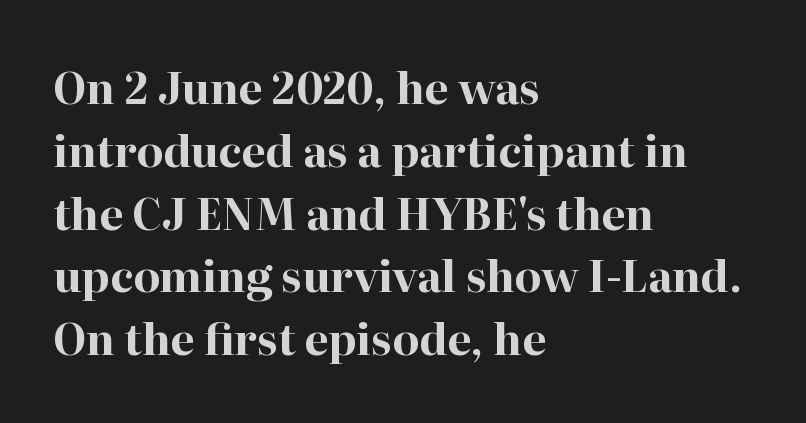
The image shows 43 px bold serif type, upright; set left-aligned, normal line spacing (1.46x), normal letter spacing, not underlined; high stroke contrast and a medium x-height.
